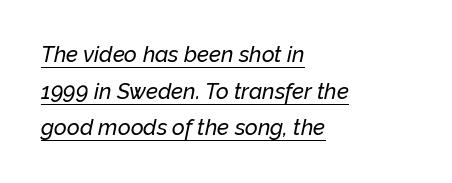
{"italic": "yes", "lean": "right", "slant_degrees": 12, "underline": "yes", "align": "left", "line_spacing": "normal", "line_spacing_ratio": 1.66, "letter_spacing": "normal", "letter_spacing_em": 0.0, "glyph_px": 22}
